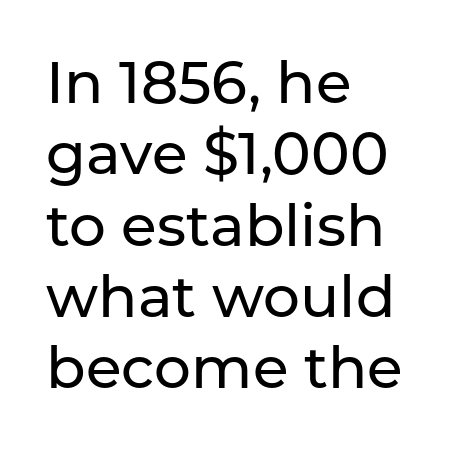
The image shows 58 px sans-serif type, upright; set left-aligned, line spacing 1.23x, normal letter spacing, not underlined; low stroke contrast and a medium x-height.
